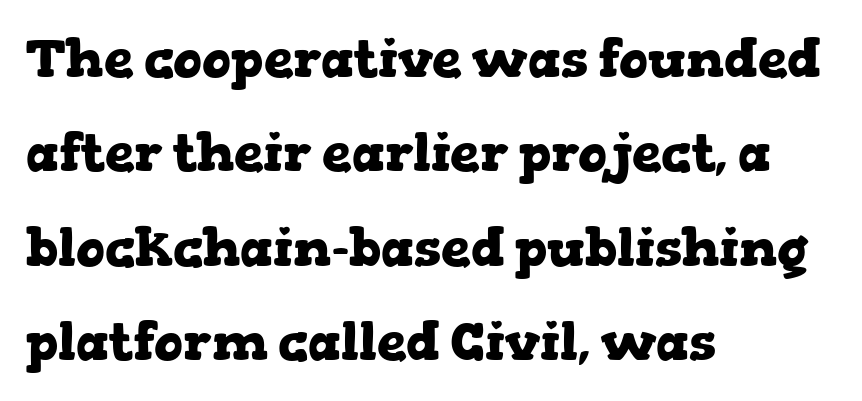
Q: Is the text bold? A: Yes.
Q: Is the text italic (slanted)? A: No, it is upright.
Q: Is the typeface a serif or a sans-serif typeface? A: Serif.
Q: Is the text underlined? A: No.
Q: How is the paragraph aligned? A: Left-aligned.
Q: Is the spacing between letters normal or unusually wide? A: Normal.
Q: Width (condensed, normal, or wide)? A: Wide.
Q: Stroke contrast? A: Low.
Q: x-height? A: Medium.
Q: Monospaced? A: No.
